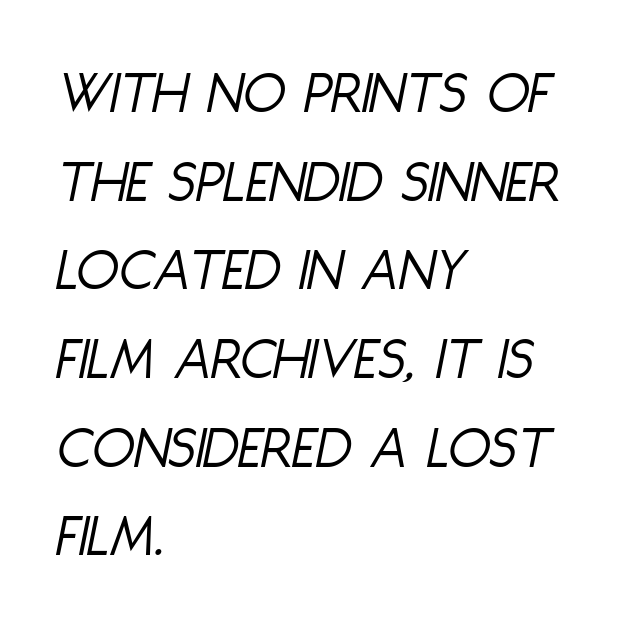
The image shows 62 px light, condensed type, italic (leaning right); set left-aligned, normal line spacing (1.43x), normal letter spacing, not underlined; low stroke contrast and a large x-height.
